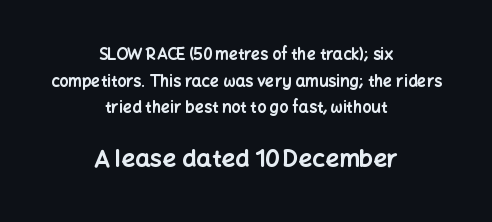
Descender tails drop into unmarked territory. Here the second block reads like a headline and the first like body copy. Does the leading feel generous? No, just average. The setting favours the middle, as headings and verse often do. Nothing unusual about the tracking: characters are spaced as the font intends.
